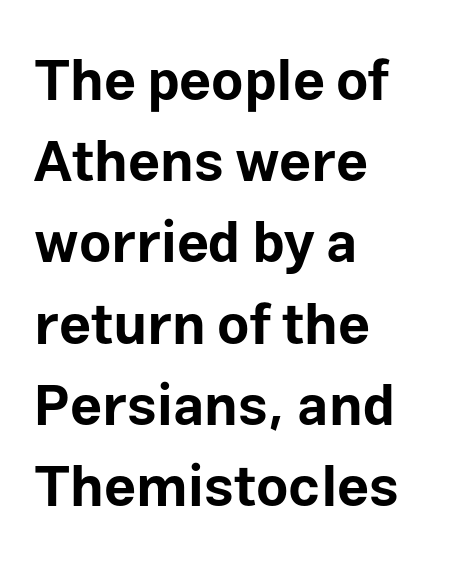
The image shows 56 px bold sans-serif type, upright; set left-aligned, normal line spacing (1.45x), normal letter spacing, not underlined; low stroke contrast and a medium x-height.
